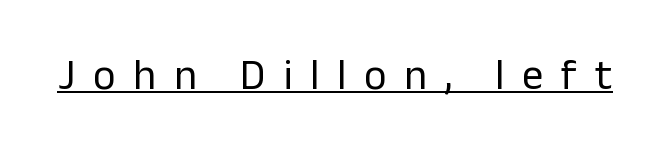
{"serif": "no", "italic": "no", "bold": "no", "weight": "regular", "width": "normal", "stroke_contrast": "low", "x_height": "medium", "monospaced": "no", "underline": "yes", "letter_spacing": "wide", "letter_spacing_em": 0.41, "glyph_px": 43}
